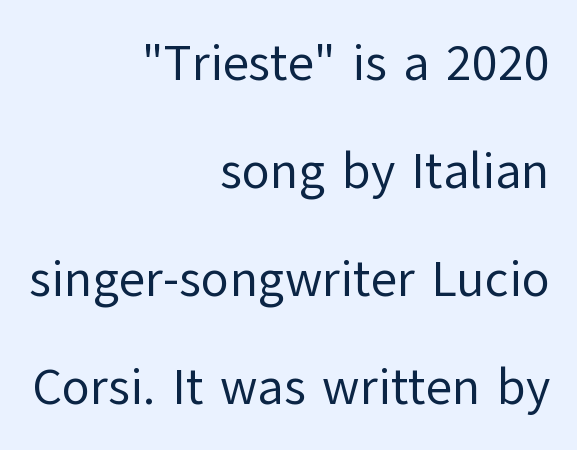
Q: Is the text bold? A: No.
Q: Is the text italic (slanted)? A: No, it is upright.
Q: Is the typeface a serif or a sans-serif typeface? A: Sans-serif.
Q: Is the text underlined? A: No.
Q: How is the paragraph aligned? A: Right-aligned.
Q: Is the spacing between letters normal or unusually wide? A: Normal.
Q: Is the spacing between lines tight, normal or loose? A: Loose.
Q: Width (condensed, normal, or wide)? A: Normal.
Q: Stroke contrast? A: Low.
Q: x-height? A: Medium.
Q: Monospaced? A: No.
